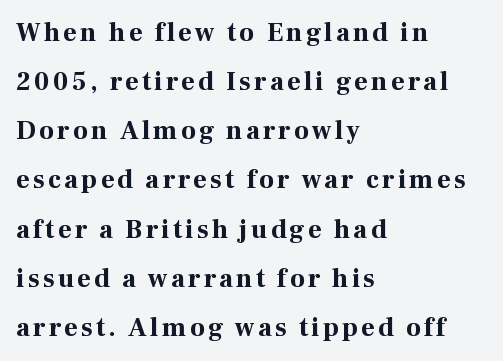
The image shows 26 px bold type, upright; set left-aligned, line spacing 1.89x, not underlined.
